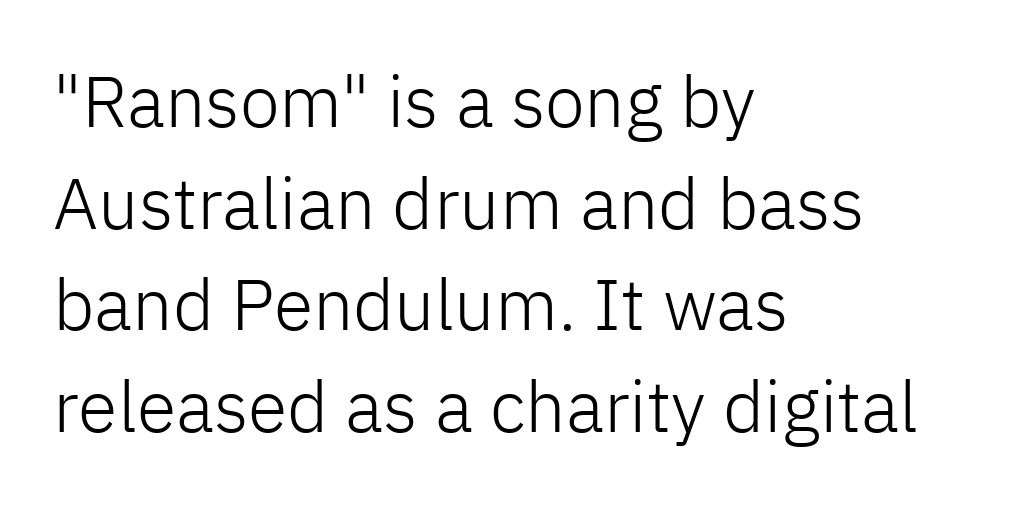
The image shows 72 px light sans-serif type, upright; set left-aligned, normal line spacing (1.41x), normal letter spacing, not underlined; low stroke contrast and a medium x-height.
